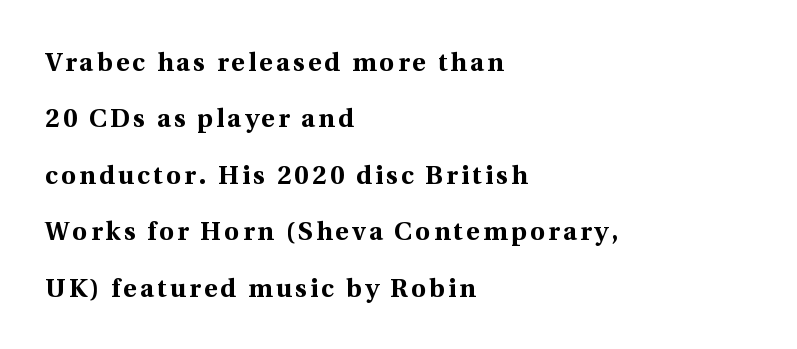
Q: Is the text bold? A: Yes.
Q: Is the text italic (slanted)? A: No, it is upright.
Q: Is the text underlined? A: No.
Q: How is the paragraph aligned? A: Left-aligned.
Q: Is the spacing between lines tight, normal or loose? A: Loose.
